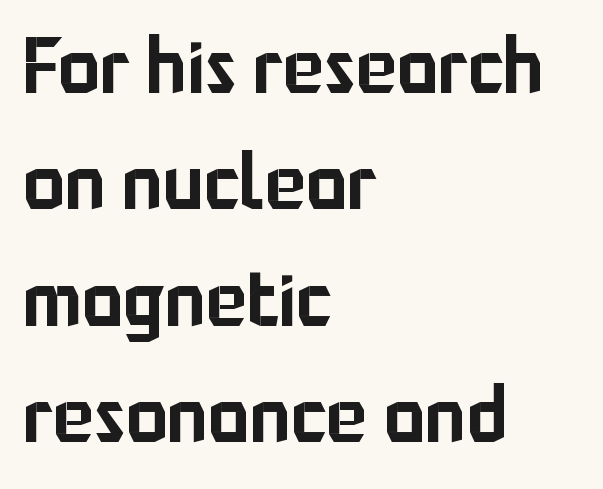
{"serif": "no", "italic": "no", "width": "normal", "stroke_contrast": "low", "x_height": "medium", "monospaced": "no", "underline": "no", "align": "left", "line_spacing": "normal", "line_spacing_ratio": 1.51, "letter_spacing": "normal", "letter_spacing_em": 0.0, "glyph_px": 77}
